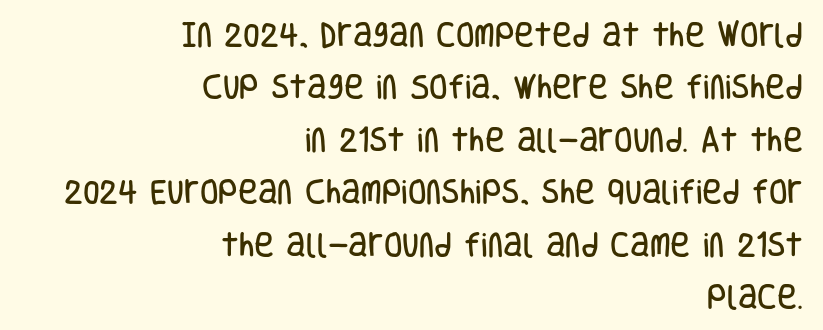
{"italic": "no", "underline": "no", "align": "right", "line_spacing": "loose", "line_spacing_ratio": 1.94, "letter_spacing": "normal", "letter_spacing_em": 0.0, "glyph_px": 27}
